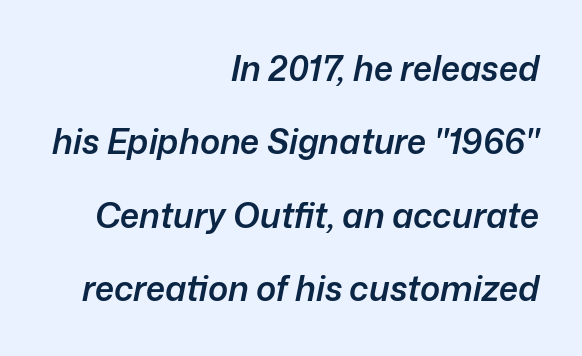
{"italic": "yes", "lean": "right", "slant_degrees": 12, "bold": "semi", "weight": "semibold", "width": "normal", "stroke_contrast": "low", "x_height": "medium", "monospaced": "no", "underline": "no", "align": "right", "line_spacing": "loose", "line_spacing_ratio": 2.16, "letter_spacing": "normal", "letter_spacing_em": 0.0, "glyph_px": 34}
